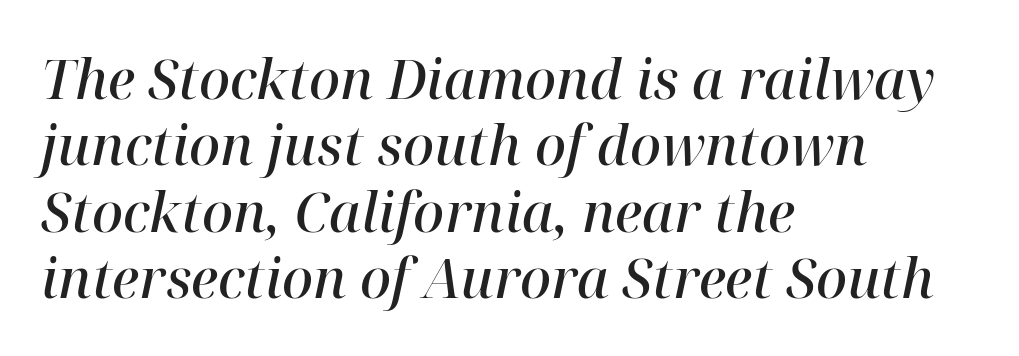
The image shows 54 px semibold serif type, italic (leaning right); set left-aligned, line spacing 1.23x, normal letter spacing, not underlined; high stroke contrast and a medium x-height.
